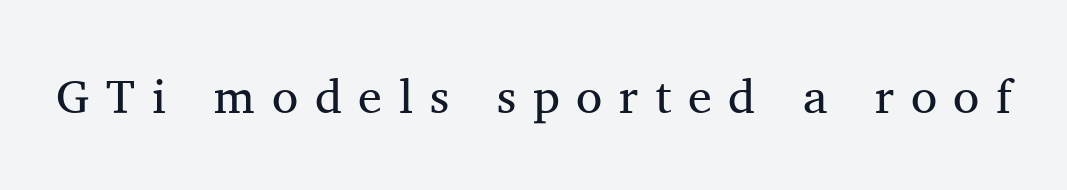
The image shows 48 px regular-weight serif type, upright; set unusually wide letter spacing (+0.35 em), not underlined; medium stroke contrast and a medium x-height.
